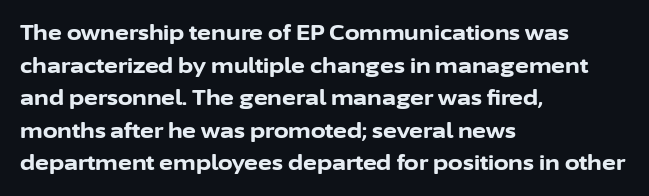
The image shows 21 px bold type, upright; set left-aligned, normal line spacing (1.55x), normal letter spacing, not underlined.
